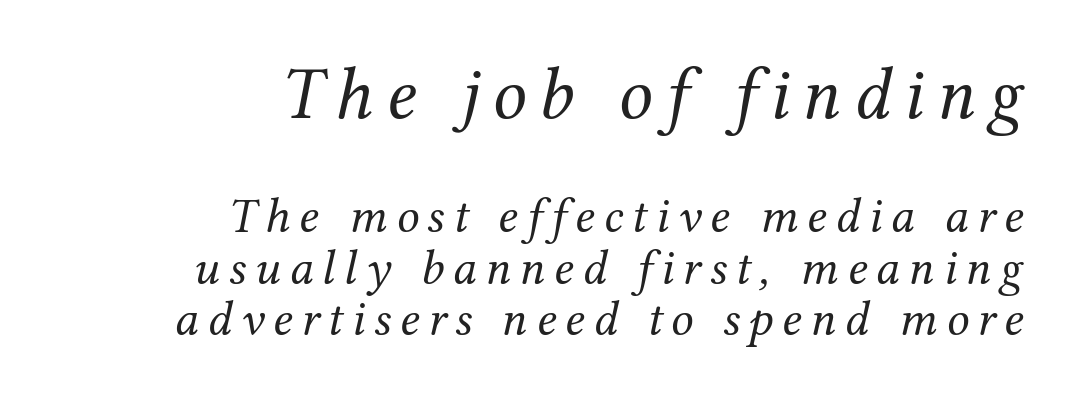
{"serif": "yes", "italic": "yes", "lean": "right", "slant_degrees": 12, "bold": "no", "weight": "regular", "width": "normal", "stroke_contrast": "medium", "x_height": "medium", "monospaced": "no", "underline": "no", "align": "right", "line_spacing": "tight", "line_spacing_ratio": 1.03, "larger_block": "first", "size_ratio": 1.5, "glyph_px": 75}
